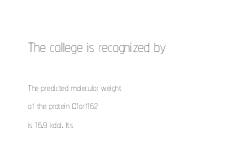
The image shows 23 px text type, upright; set left-aligned, normal line spacing (1.3x), normal letter spacing, not underlined; the first (top) block is 1.64x larger.
